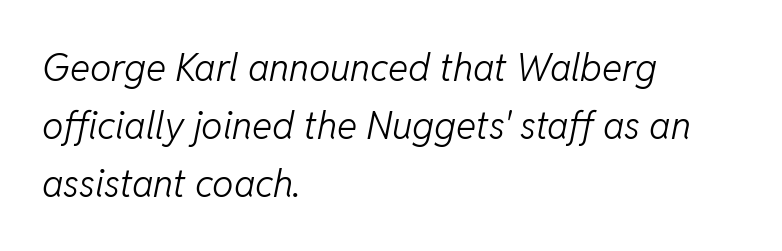
Q: Is the text bold? A: No.
Q: Is the text italic (slanted)? A: Yes, it leans right by about 11 degrees.
Q: Is the text underlined? A: No.
Q: How is the paragraph aligned? A: Left-aligned.
Q: Is the spacing between letters normal or unusually wide? A: Normal.
Q: Is the spacing between lines tight, normal or loose? A: Normal.
Q: Width (condensed, normal, or wide)? A: Normal.
Q: Stroke contrast? A: Low.
Q: x-height? A: Medium.
Q: Monospaced? A: No.
